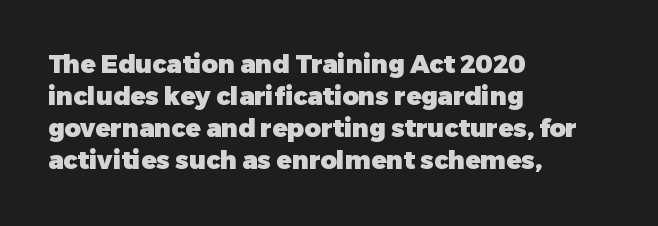
{"italic": "no", "bold": "yes", "underline": "no", "align": "left", "line_spacing": "normal", "line_spacing_ratio": 1.28, "letter_spacing": "normal", "letter_spacing_em": 0.0, "glyph_px": 25}
